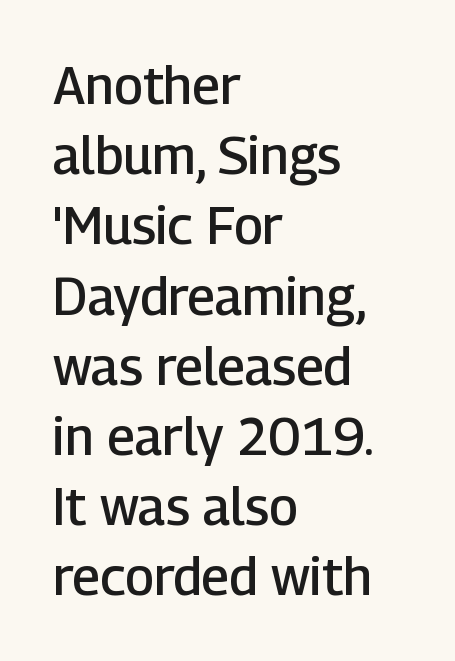
The image shows 52 px semibold sans-serif type, upright; set left-aligned, normal line spacing (1.35x), normal letter spacing, not underlined; low stroke contrast and a medium x-height.
